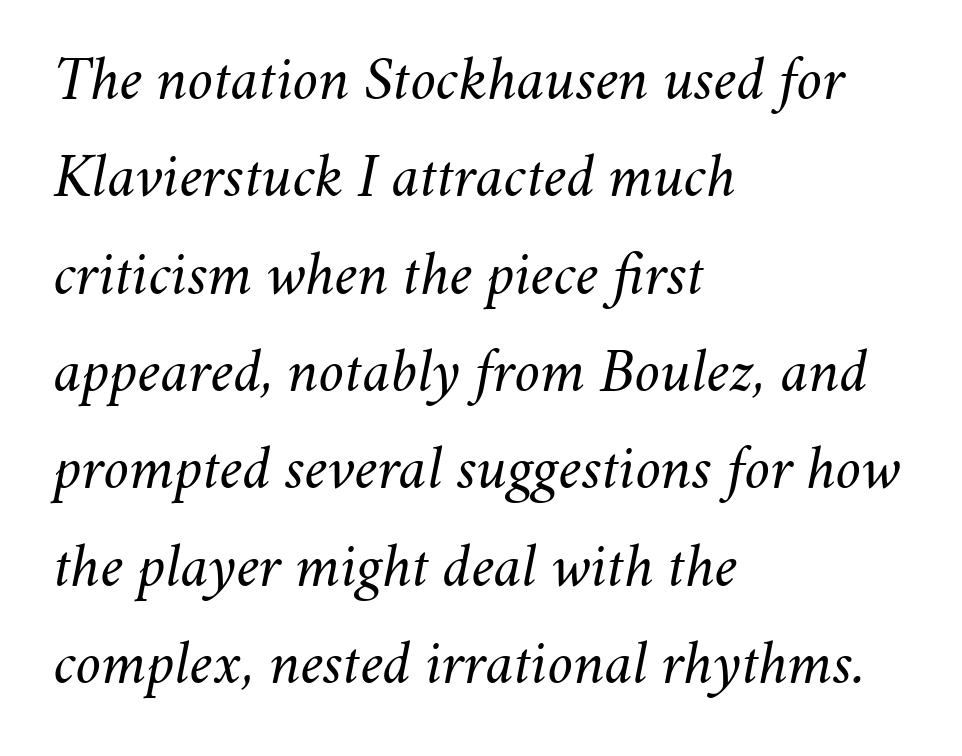
{"italic": "yes", "lean": "right", "slant_degrees": 11, "bold": "no", "weight": "regular", "width": "normal", "stroke_contrast": "medium", "x_height": "small", "monospaced": "no", "underline": "no", "align": "left", "line_spacing": "normal", "line_spacing_ratio": 1.57, "letter_spacing": "normal", "letter_spacing_em": 0.0, "glyph_px": 62}
